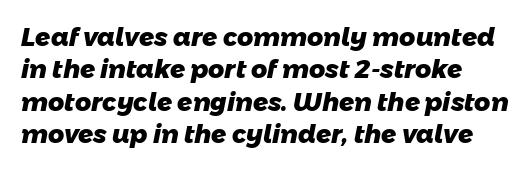
{"bold": "yes", "underline": "no", "line_spacing": "normal", "line_spacing_ratio": 1.3, "letter_spacing": "normal", "letter_spacing_em": 0.0, "glyph_px": 25}
